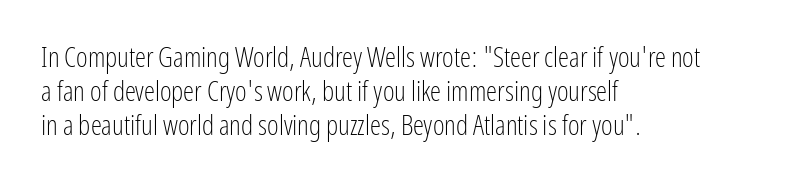
{"serif": "no", "italic": "no", "bold": "no", "weight": "light", "width": "condensed", "stroke_contrast": "low", "x_height": "medium", "monospaced": "no", "underline": "no", "align": "left", "line_spacing_ratio": 1.21, "letter_spacing": "normal", "letter_spacing_em": 0.0, "glyph_px": 28}
